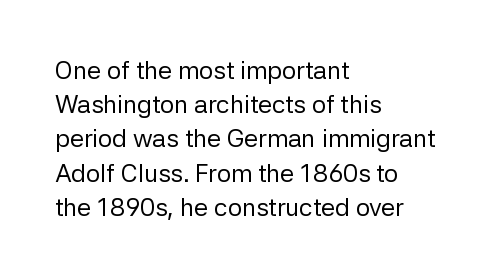
Q: Is the text bold? A: No.
Q: Is the text italic (slanted)? A: No, it is upright.
Q: Is the text underlined? A: No.
Q: How is the paragraph aligned? A: Left-aligned.
Q: Is the spacing between letters normal or unusually wide? A: Normal.
Q: Is the spacing between lines tight, normal or loose? A: Normal.
